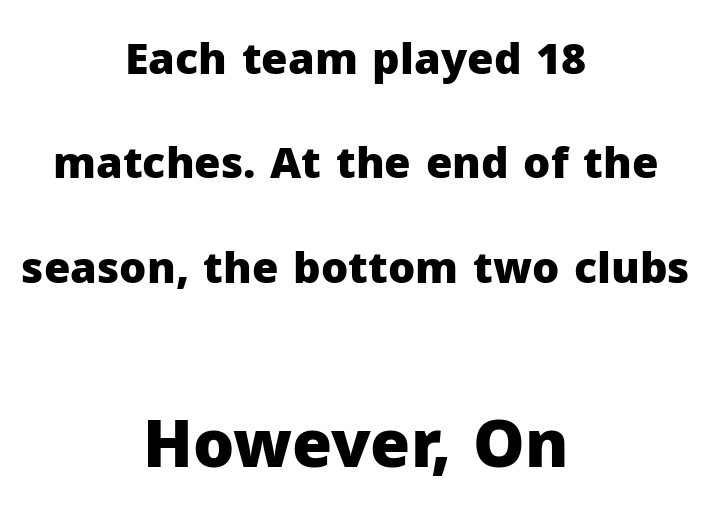
Q: Is the text bold? A: Yes.
Q: Is the text italic (slanted)? A: No, it is upright.
Q: Is the typeface a serif or a sans-serif typeface? A: Sans-serif.
Q: Is the text underlined? A: No.
Q: How is the paragraph aligned? A: Centered.
Q: Is the spacing between letters normal or unusually wide? A: Normal.
Q: Is the spacing between lines tight, normal or loose? A: Loose.
Q: Which block of text is set in a larger size, the first (top) or the second (bottom)? A: The second (bottom) one.
Q: Width (condensed, normal, or wide)? A: Normal.
Q: Stroke contrast? A: Low.
Q: x-height? A: Medium.
Q: Monospaced? A: No.
